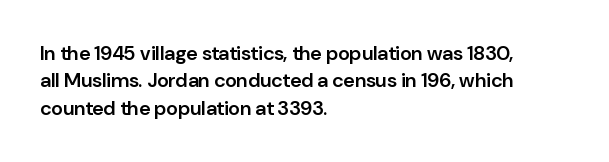
{"italic": "no", "bold": "semi", "underline": "no", "align": "left", "line_spacing": "normal", "line_spacing_ratio": 1.37, "letter_spacing": "normal", "letter_spacing_em": 0.0, "glyph_px": 20}
